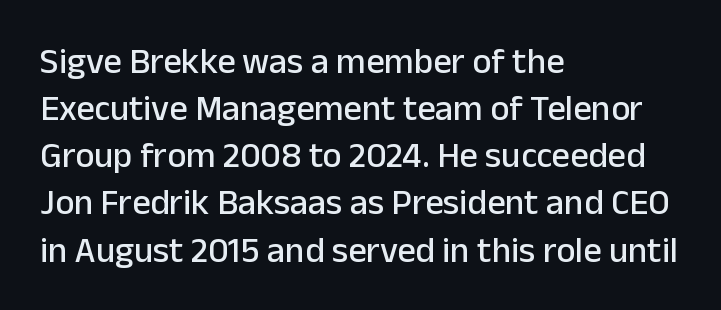
Summary of vertical rhythm: regular, with standard interline spacing. Between one letter and the next there's only the usual sliver of space. Type style note: lacks serifs. Is this a fixed-width face? No — the glyphs have proportional, varying widths. Descenders are the only things crossing below the line.
